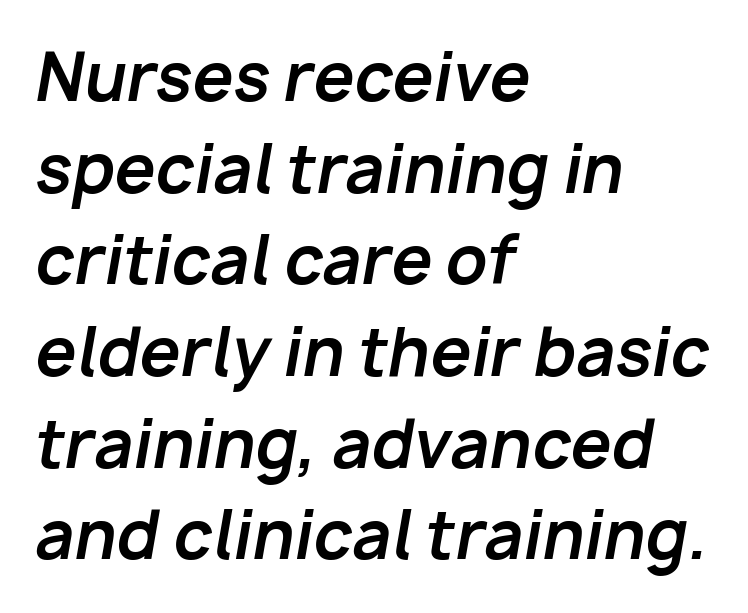
{"italic": "yes", "lean": "right", "slant_degrees": 10, "bold": "yes", "weight": "bold", "width": "normal", "stroke_contrast": "low", "x_height": "medium", "monospaced": "no", "underline": "no", "align": "left", "line_spacing": "normal", "line_spacing_ratio": 1.41, "letter_spacing": "normal", "letter_spacing_em": 0.0, "glyph_px": 65}
